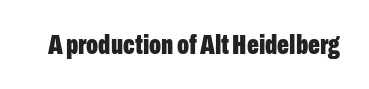
The image shows 28 px bold, condensed sans-serif type, upright; set normal letter spacing, not underlined; low stroke contrast and a medium x-height.
